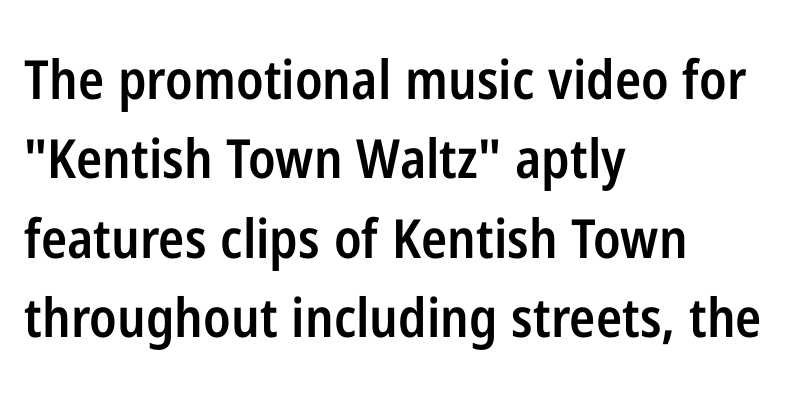
The image shows 54 px semibold, condensed sans-serif type, upright; set left-aligned, normal line spacing (1.47x), normal letter spacing, not underlined; low stroke contrast and a medium x-height.
